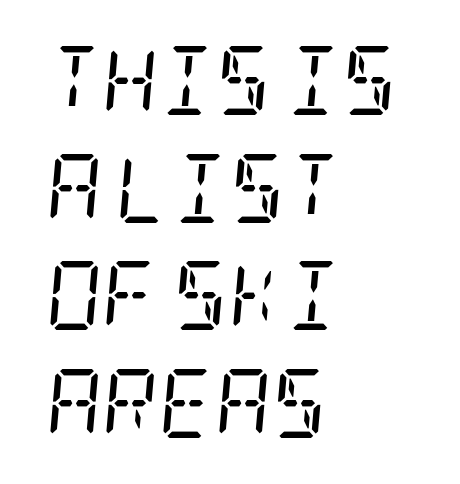
{"serif": "yes", "italic": "yes", "lean": "right", "slant_degrees": 5, "bold": "no", "weight": "regular", "width": "condensed", "stroke_contrast": "low", "x_height": "large", "underline": "no", "align": "left", "line_spacing": "normal", "line_spacing_ratio": 1.56, "letter_spacing": "normal", "letter_spacing_em": 0.0, "glyph_px": 69}
